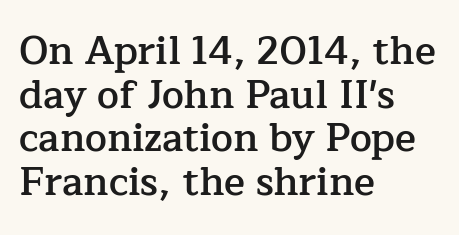
{"serif": "yes", "italic": "no", "bold": "semi", "weight": "semibold", "width": "normal", "stroke_contrast": "low", "x_height": "medium", "monospaced": "no", "underline": "no", "align": "left", "line_spacing": "tight", "line_spacing_ratio": 1.12, "letter_spacing": "normal", "letter_spacing_em": 0.0, "glyph_px": 39}
